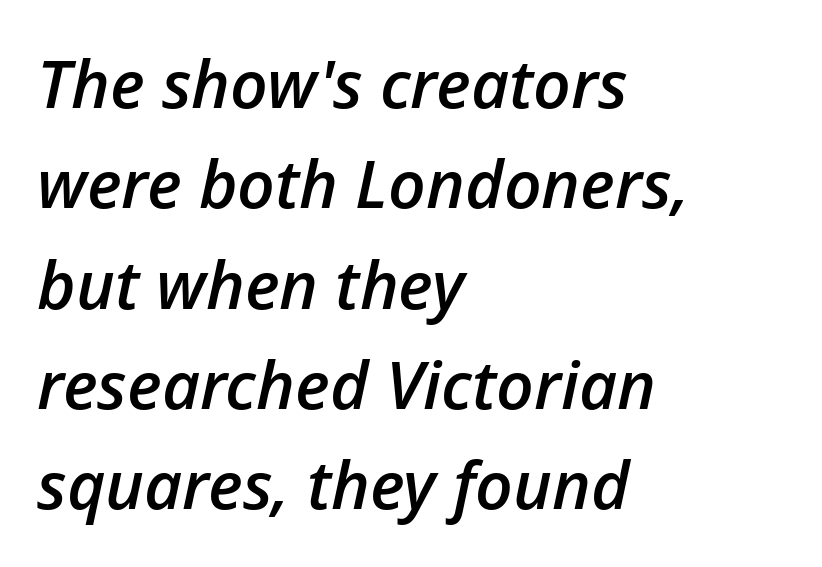
Q: Is the text bold? A: Semi-bold.
Q: Is the text italic (slanted)? A: Yes, it leans right by about 12 degrees.
Q: Is the text underlined? A: No.
Q: How is the paragraph aligned? A: Left-aligned.
Q: Is the spacing between letters normal or unusually wide? A: Normal.
Q: Is the spacing between lines tight, normal or loose? A: Normal.
Q: Width (condensed, normal, or wide)? A: Normal.
Q: Stroke contrast? A: Low.
Q: x-height? A: Medium.
Q: Monospaced? A: No.
